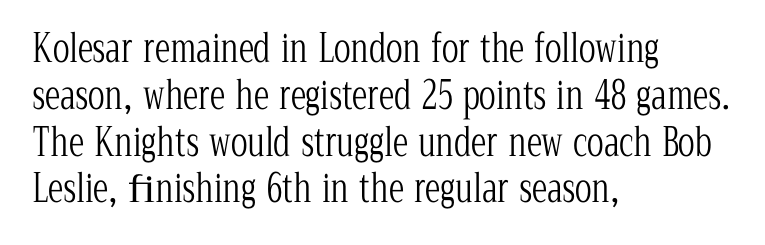
Q: Is the text bold? A: No.
Q: Is the text italic (slanted)? A: No, it is upright.
Q: Is the typeface a serif or a sans-serif typeface? A: Serif.
Q: Is the text underlined? A: No.
Q: How is the paragraph aligned? A: Left-aligned.
Q: Is the spacing between letters normal or unusually wide? A: Normal.
Q: Width (condensed, normal, or wide)? A: Condensed.
Q: Stroke contrast? A: Low.
Q: x-height? A: Medium.
Q: Monospaced? A: No.
